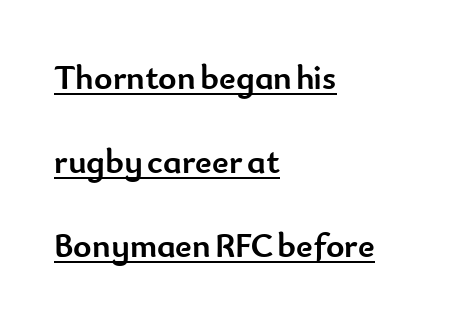
The image shows 35 px semibold sans-serif type, upright; set left-aligned, loose line spacing (2.4x), normal letter spacing, underlined; low stroke contrast and a small x-height.
